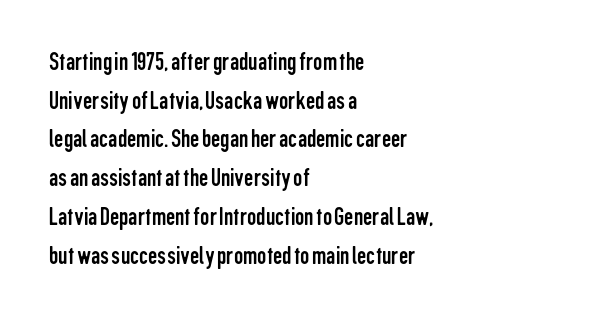
Posture: vertical. The weight tops out at a normal text grade. Words appear dense and cohesive because spacing is normal. If you drew a ruler down the left edge, every line would touch it. Line spacing here is normal. Underline: absent.
